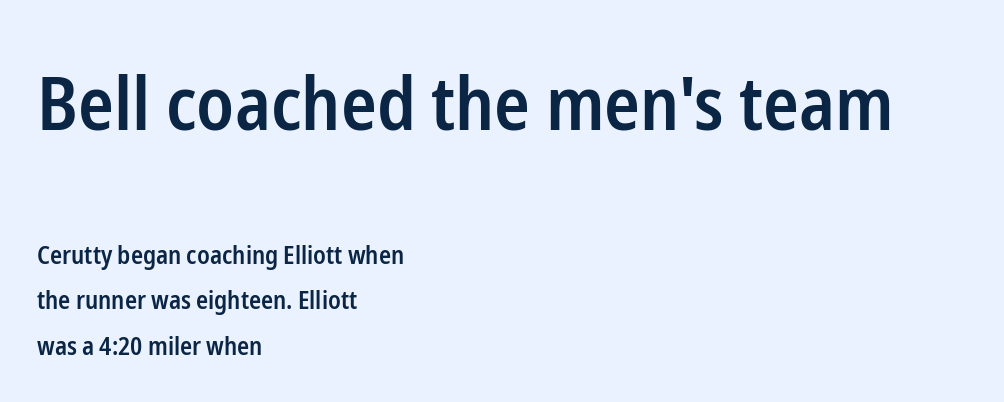
The face used here appears at its bigger size in the upper chunk. Check the space under the baseline: it is left empty. Proportional: the letters do not fall into vertical columns. Firm but not heavy-handed strokes: this text is semibold. A typesetter would call this zero additional tracking. Posture: straight, roman, zero tilt.
